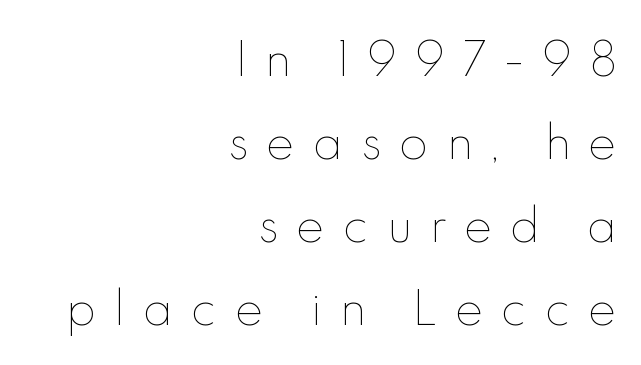
The line-height multiplier appears high, well above default. Looks like regular typesetting: each glyph gets only the width it needs. The specimen reads as upright at a glance. Between one letter and the next there's a generous, obvious gap.
